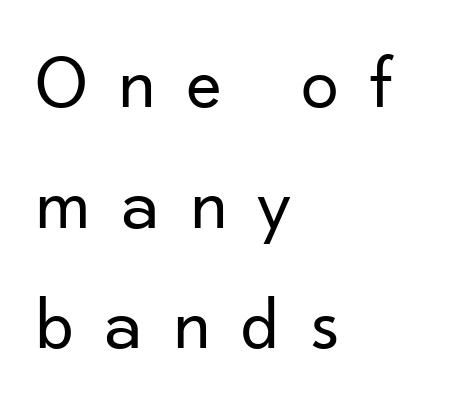
{"serif": "no", "italic": "no", "bold": "no", "weight": "regular", "width": "normal", "stroke_contrast": "low", "x_height": "small", "monospaced": "no", "underline": "no", "align": "left", "line_spacing": "normal", "line_spacing_ratio": 1.61, "letter_spacing": "wide", "letter_spacing_em": 0.42, "glyph_px": 75}
